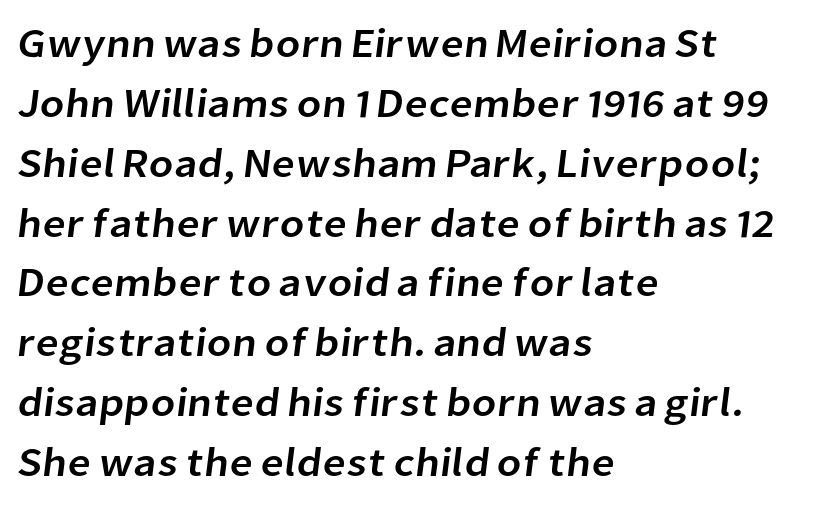
{"serif": "no", "width": "normal", "stroke_contrast": "low", "x_height": "medium", "monospaced": "no", "underline": "no", "align": "left", "line_spacing": "normal", "line_spacing_ratio": 1.46, "letter_spacing": "normal", "letter_spacing_em": 0.0, "glyph_px": 41}
